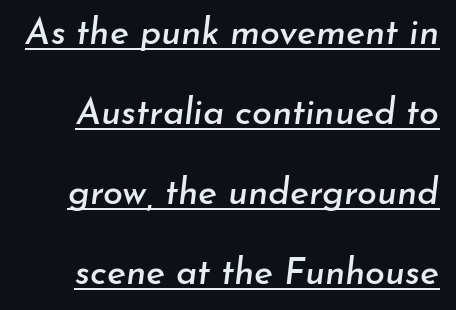
The image shows 36 px text type, italic (leaning right); set loose line spacing (2.22x), normal letter spacing, underlined; low stroke contrast and a small x-height.
